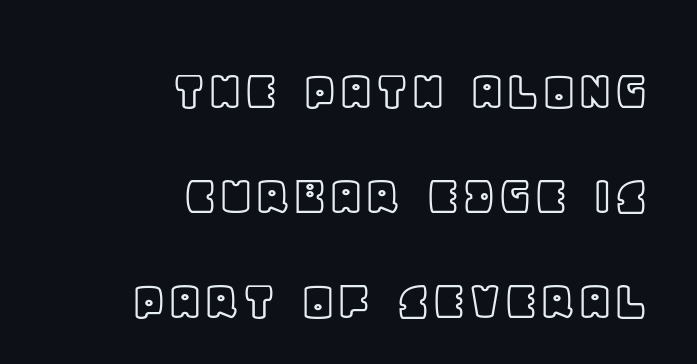
Q: Is the text italic (slanted)? A: No, it is upright.
Q: Is the text underlined? A: No.
Q: How is the paragraph aligned? A: Right-aligned.
Q: Is the spacing between letters normal or unusually wide? A: Normal.
Q: Width (condensed, normal, or wide)? A: Normal.
Q: x-height? A: Large.
Q: Monospaced? A: No.
